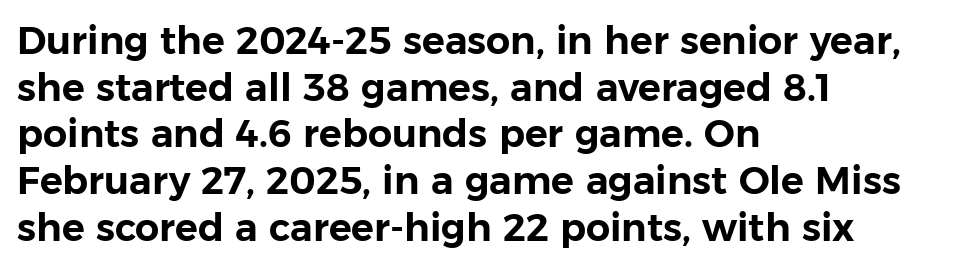
The image shows 38 px sans-serif type, upright; set left-aligned, line spacing 1.23x, normal letter spacing, not underlined; low stroke contrast and a medium x-height.
